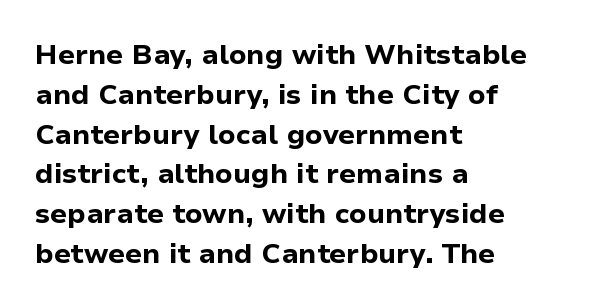
The image shows 28 px bold sans-serif type, upright; set left-aligned, normal line spacing (1.42x), normal letter spacing, not underlined; low stroke contrast and a medium x-height.
